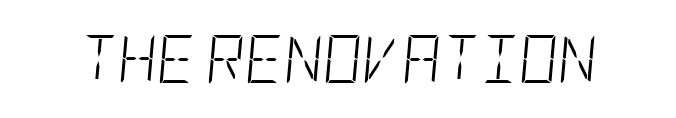
The image shows 48 px light, condensed type, italic (leaning right); set normal letter spacing, not underlined; low stroke contrast and a large x-height.
